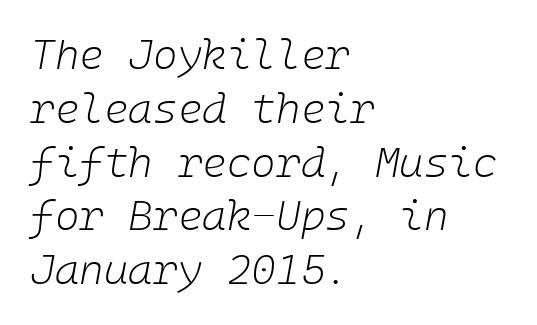
The passage shown is not bold in any degree. Short note: letters normally spaced. The rows are spaced the way most documents space them. Emphasis-style slanted type is in use. Glance below the letters and you will spot only blank space. These lines stack with their left ends in a neat column.
